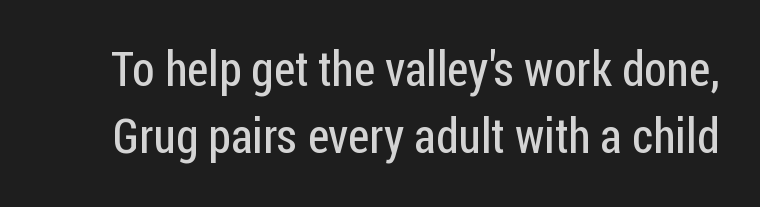
The image shows 48 px regular-weight, condensed sans-serif type, upright; set normal line spacing (1.4x), normal letter spacing, not underlined; low stroke contrast and a medium x-height.
